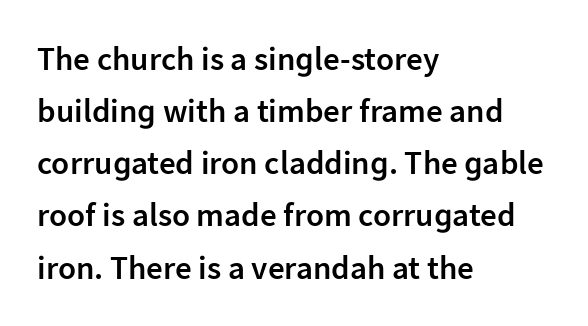
Q: Is the text bold? A: Semi-bold.
Q: Is the text italic (slanted)? A: No, it is upright.
Q: Is the typeface a serif or a sans-serif typeface? A: Sans-serif.
Q: Is the text underlined? A: No.
Q: How is the paragraph aligned? A: Left-aligned.
Q: Is the spacing between letters normal or unusually wide? A: Normal.
Q: Is the spacing between lines tight, normal or loose? A: Normal.
Q: Width (condensed, normal, or wide)? A: Normal.
Q: Stroke contrast? A: Low.
Q: x-height? A: Medium.
Q: Monospaced? A: No.
